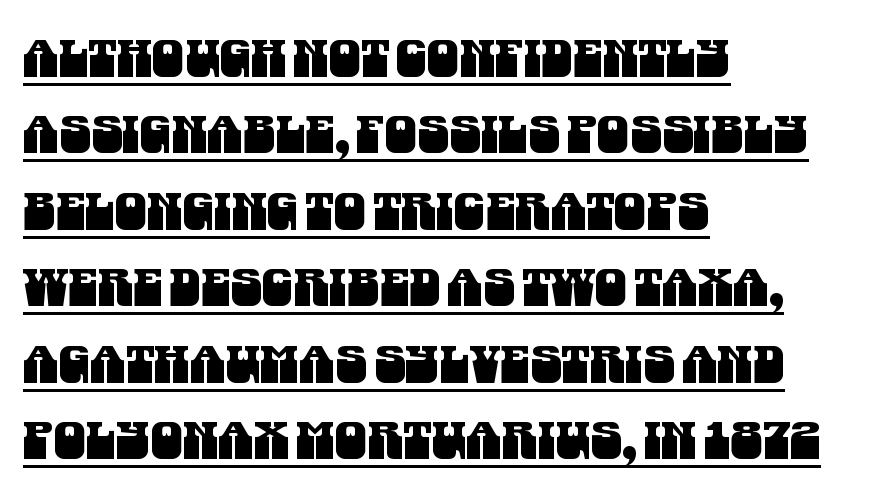
The image shows 51 px condensed sans-serif type; set left-aligned, normal line spacing (1.5x), normal letter spacing, underlined; medium stroke contrast and a large x-height.
